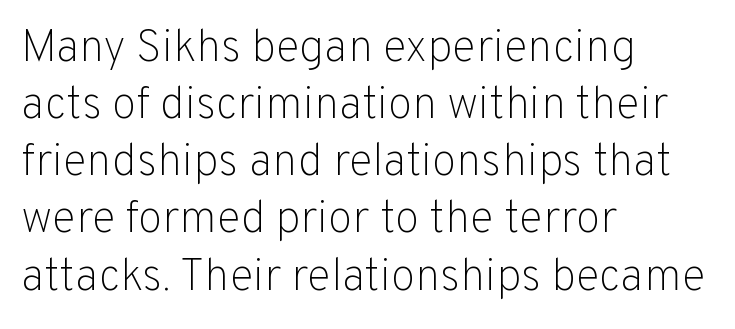
The image shows 45 px light sans-serif type, upright; set left-aligned, normal line spacing (1.27x), normal letter spacing, not underlined; low stroke contrast and a medium x-height.
